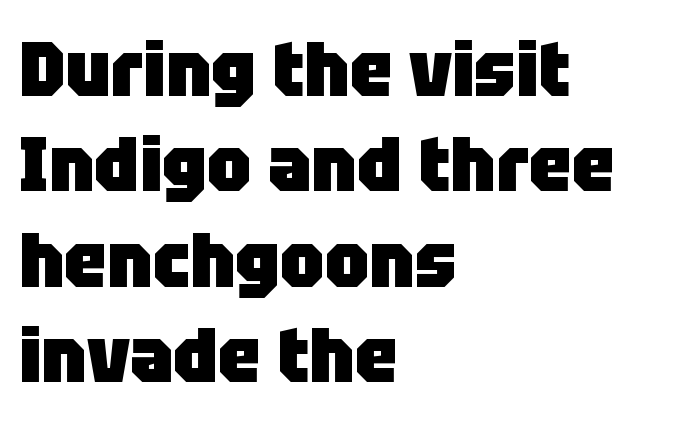
{"serif": "no", "italic": "no", "bold": "yes", "weight": "heavy", "width": "normal", "stroke_contrast": "low", "x_height": "large", "monospaced": "no", "underline": "no", "align": "left", "line_spacing_ratio": 1.24, "letter_spacing": "normal", "letter_spacing_em": 0.0, "glyph_px": 77}
